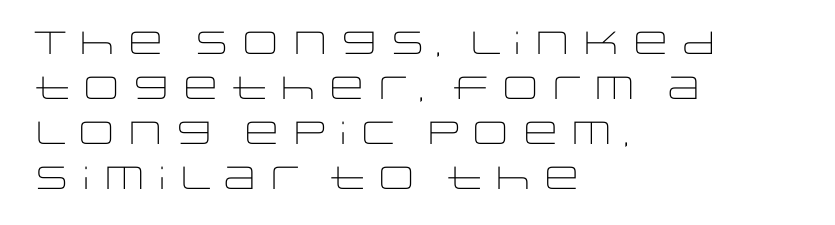
{"serif": "no", "italic": "no", "bold": "no", "weight": "light", "width": "wide", "stroke_contrast": "low", "x_height": "large", "monospaced": "no", "underline": "no", "align": "left", "line_spacing": "normal", "line_spacing_ratio": 1.41, "letter_spacing": "normal", "letter_spacing_em": 0.0, "glyph_px": 32}
